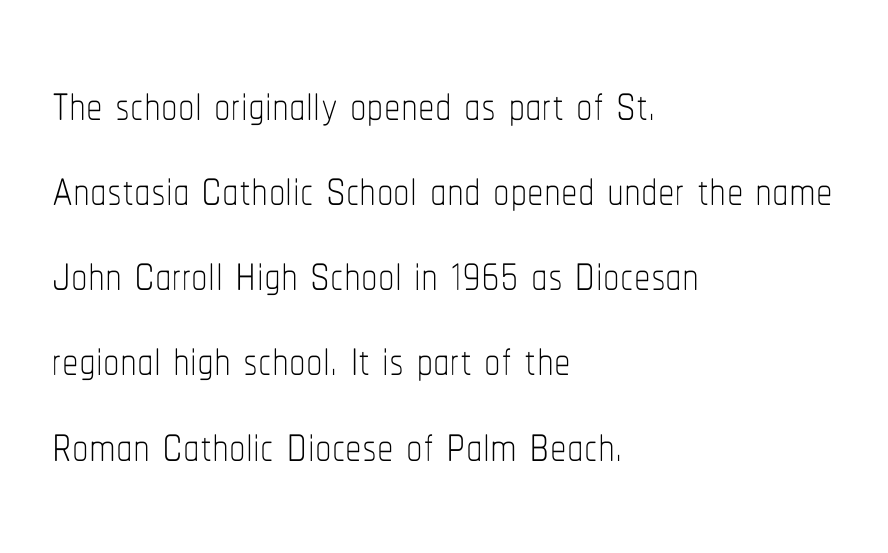
Standard letterfit; no display-style spreading of the glyphs. A typesetter would call this proportional, since set widths differ per character. Descender tails drop into unmarked territory. The lettering holds an erect, upright posture throughout.
